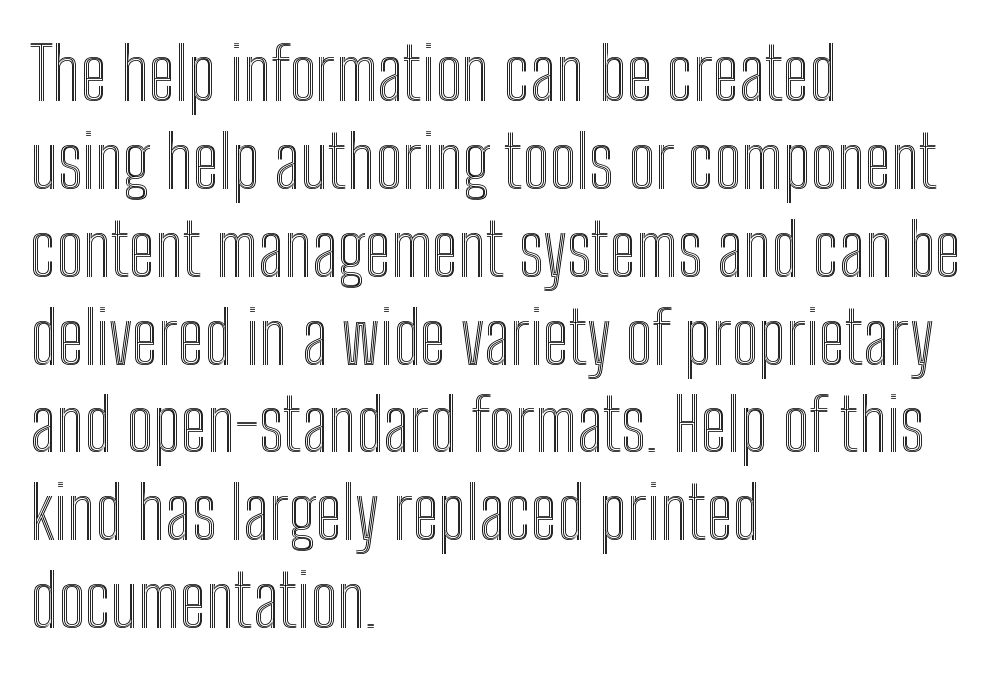
The image shows 72 px condensed type, upright; set left-aligned, line spacing 1.22x, normal letter spacing, not underlined; a medium x-height.
